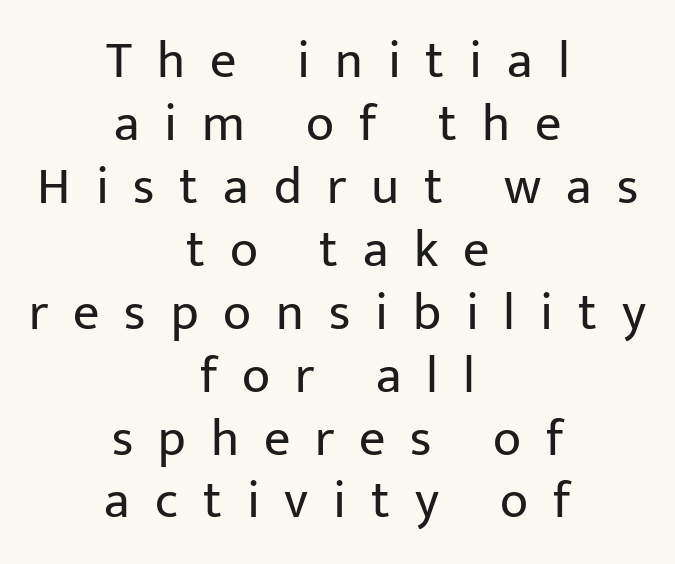
The image shows 52 px regular-weight sans-serif type, upright; set centered, line spacing 1.21x, unusually wide letter spacing (+0.48 em), not underlined; low stroke contrast and a medium x-height.
